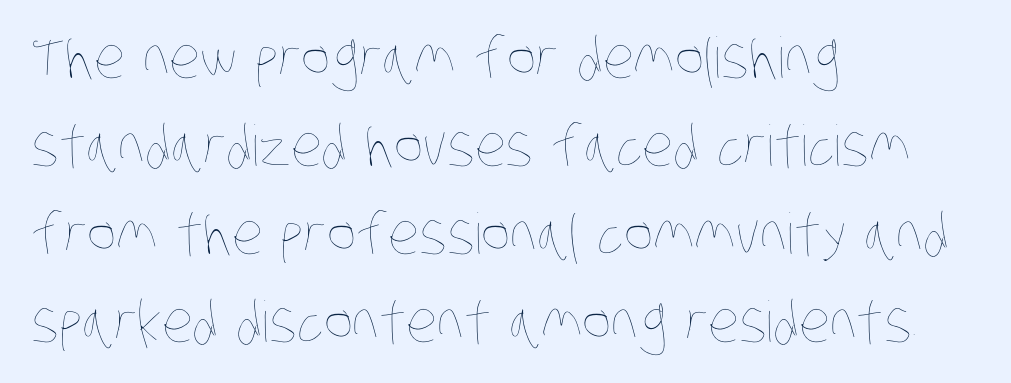
The image shows 56 px thin, condensed type; set left-aligned, normal line spacing (1.57x), normal letter spacing, not underlined; low stroke contrast and a large x-height.
